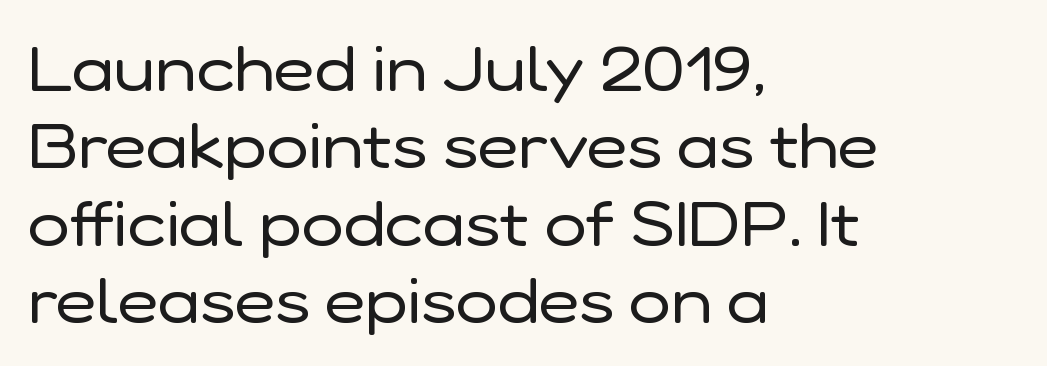
Q: Is the text bold? A: No.
Q: Is the text italic (slanted)? A: No, it is upright.
Q: Is the typeface a serif or a sans-serif typeface? A: Sans-serif.
Q: Is the text underlined? A: No.
Q: How is the paragraph aligned? A: Left-aligned.
Q: Is the spacing between letters normal or unusually wide? A: Normal.
Q: Width (condensed, normal, or wide)? A: Normal.
Q: Stroke contrast? A: Low.
Q: x-height? A: Medium.
Q: Monospaced? A: No.
